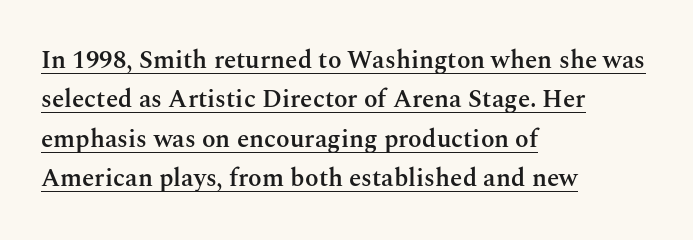
{"italic": "no", "bold": "semi", "underline": "yes", "align": "left", "line_spacing": "normal", "line_spacing_ratio": 1.58, "letter_spacing": "normal", "letter_spacing_em": 0.0, "glyph_px": 25}
